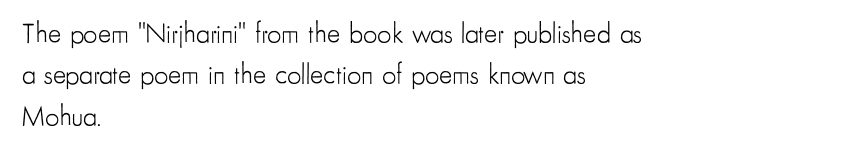
{"serif": "no", "italic": "no", "bold": "no", "weight": "light", "width": "condensed", "stroke_contrast": "low", "x_height": "small", "monospaced": "no", "underline": "no", "align": "left", "line_spacing": "normal", "line_spacing_ratio": 1.48, "letter_spacing": "normal", "letter_spacing_em": 0.0, "glyph_px": 28}
